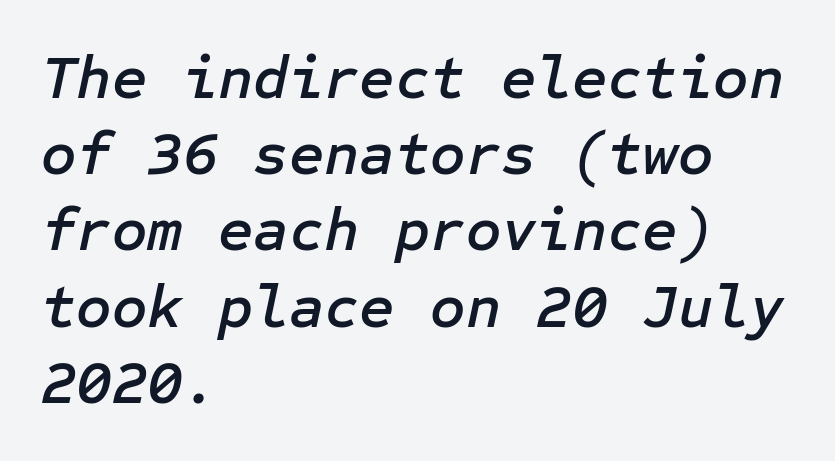
{"italic": "yes", "lean": "right", "slant_degrees": 12, "width": "normal", "stroke_contrast": "low", "x_height": "medium", "underline": "no", "align": "left", "line_spacing": "normal", "line_spacing_ratio": 1.25, "letter_spacing": "normal", "letter_spacing_em": 0.0, "glyph_px": 61}
